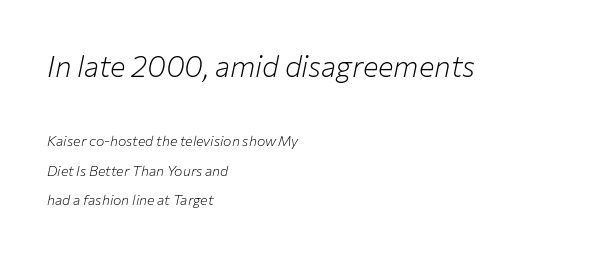
Notice how the stems are inclined rather than vertical — that's the hallmark of italics. The gap between lines stays unmarked. Casual observation: everything's shoved over to the left. Compared with a typical body face, this is equally light or lighter still. This sample has the flowing, uneven cadence of proportional lettering. Tracking here is standard; glyphs follow each other at the usual distance.
